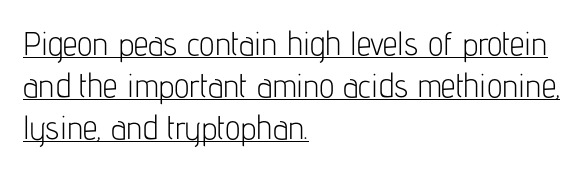
{"serif": "no", "italic": "no", "bold": "no", "weight": "light", "width": "condensed", "stroke_contrast": "low", "x_height": "medium", "monospaced": "no", "underline": "yes", "align": "left", "line_spacing": "normal", "line_spacing_ratio": 1.28, "letter_spacing": "normal", "letter_spacing_em": 0.0, "glyph_px": 33}
